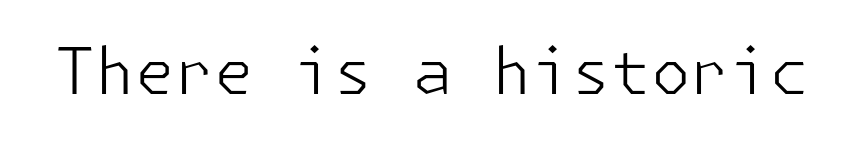
The image shows 64 px light sans-serif type, upright; set normal letter spacing, not underlined; low stroke contrast and a medium x-height.
